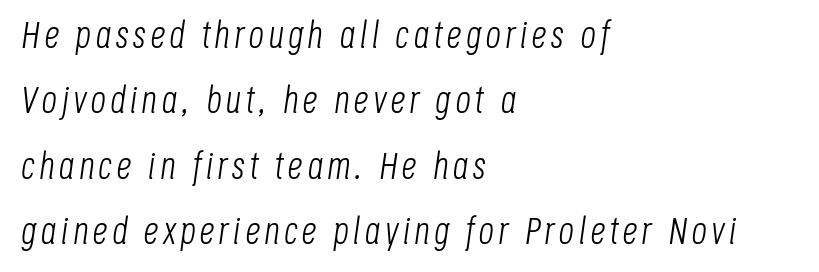
The image shows 38 px light, condensed type, italic (leaning right); set left-aligned, line spacing 1.72x, not underlined; low stroke contrast and a large x-height.
